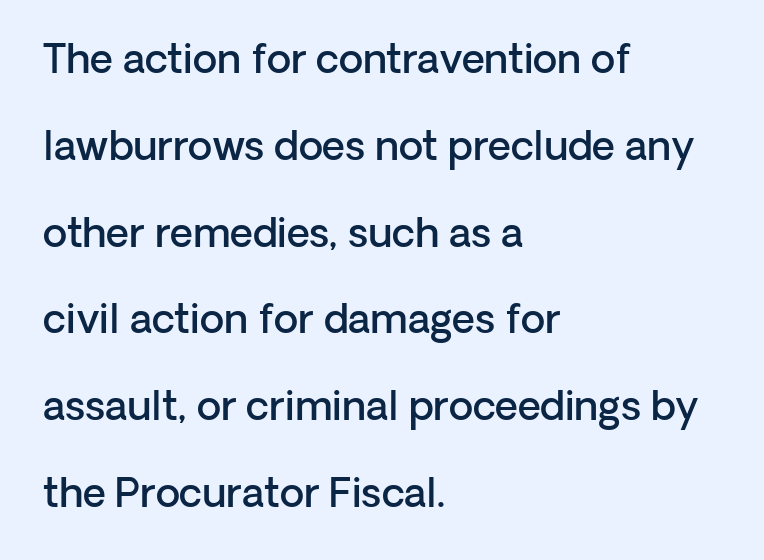
{"serif": "no", "italic": "no", "bold": "semi", "weight": "semibold", "width": "normal", "stroke_contrast": "low", "x_height": "medium", "monospaced": "no", "underline": "no", "align": "left", "line_spacing": "loose", "line_spacing_ratio": 2.17, "letter_spacing": "normal", "letter_spacing_em": 0.0, "glyph_px": 40}
